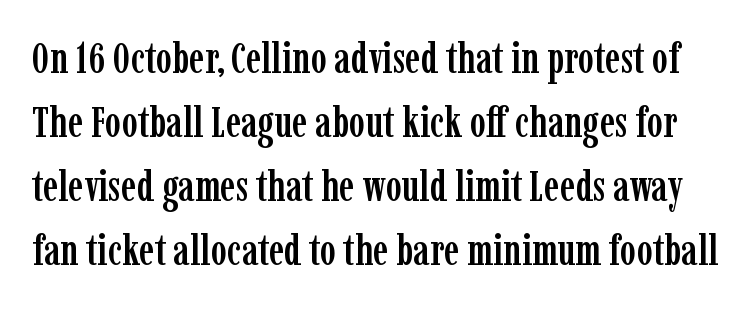
The letters sit at their default tracking, neither squeezed nor spread. Observe the serifs anchoring each vertical stroke in this sample. Only glyphs here, with clear space below each row. The typography opts for an upright posture over an oblique one. You could not count columns in this text — the font is proportionally spaced.
